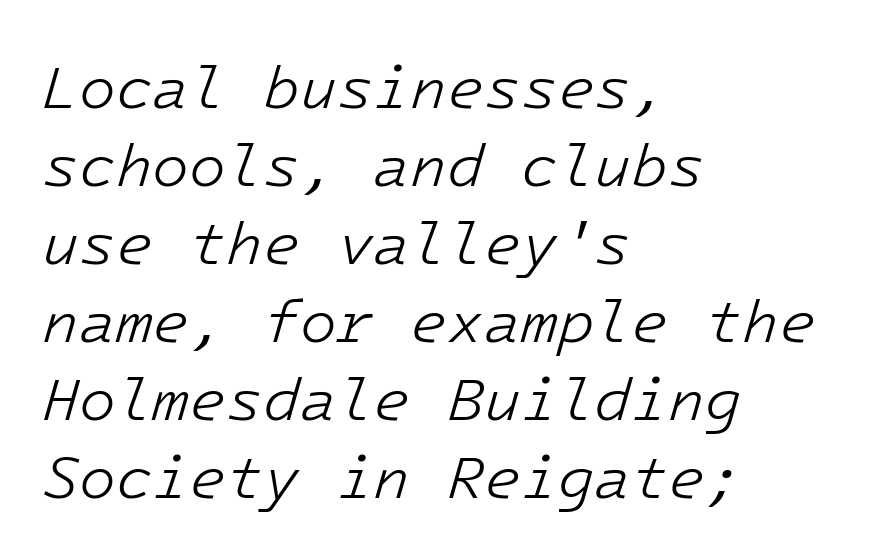
Q: Is the text bold? A: No.
Q: Is the text italic (slanted)? A: Yes, it leans right by about 16 degrees.
Q: Is the text underlined? A: No.
Q: How is the paragraph aligned? A: Left-aligned.
Q: Is the spacing between letters normal or unusually wide? A: Normal.
Q: Is the spacing between lines tight, normal or loose? A: Normal.
Q: Width (condensed, normal, or wide)? A: Normal.
Q: Stroke contrast? A: Low.
Q: x-height? A: Medium.
